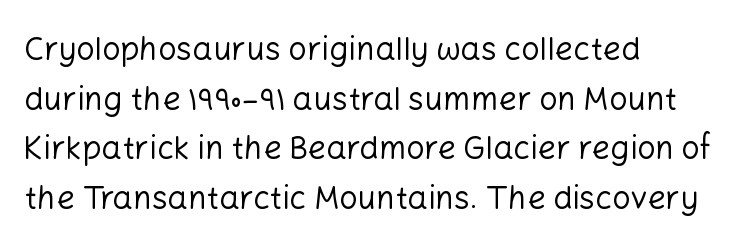
Rendered with straight, roman letterforms. The letterforms sit shoulder to shoulder at normal distance. One glance says typical: line gaps are just what's usual. Casual observation: everything's shoved over to the left. The font family rendered here belongs to the sans-serif group.
